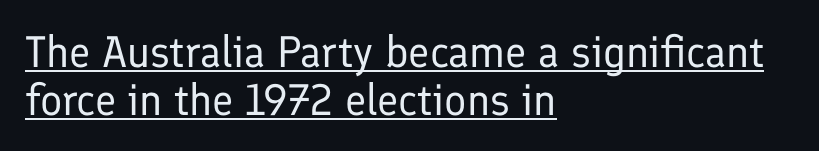
{"serif": "no", "italic": "no", "bold": "no", "weight": "regular", "width": "normal", "stroke_contrast": "low", "x_height": "medium", "monospaced": "no", "underline": "yes", "align": "left", "line_spacing": "tight", "line_spacing_ratio": 1.08, "letter_spacing": "normal", "letter_spacing_em": 0.0, "glyph_px": 44}
